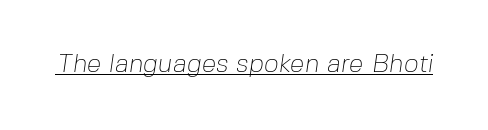
Q: Is the text bold? A: No.
Q: Is the text underlined? A: Yes.
Q: Is the spacing between letters normal or unusually wide? A: Normal.
